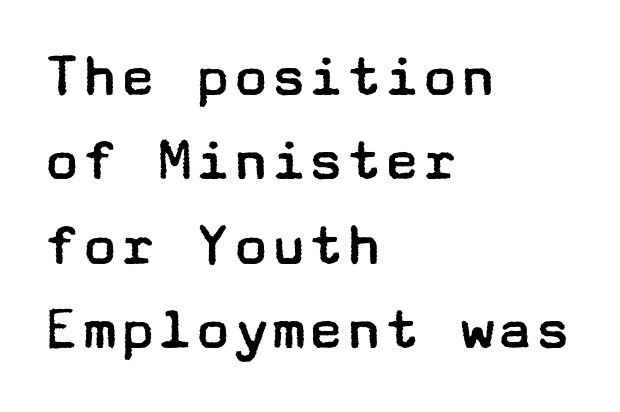
Q: Is the text bold? A: No.
Q: Is the text italic (slanted)? A: No, it is upright.
Q: Is the typeface a serif or a sans-serif typeface? A: Sans-serif.
Q: Is the text underlined? A: No.
Q: How is the paragraph aligned? A: Left-aligned.
Q: Is the spacing between letters normal or unusually wide? A: Normal.
Q: Is the spacing between lines tight, normal or loose? A: Normal.
Q: Width (condensed, normal, or wide)? A: Wide.
Q: Stroke contrast? A: Low.
Q: x-height? A: Medium.
